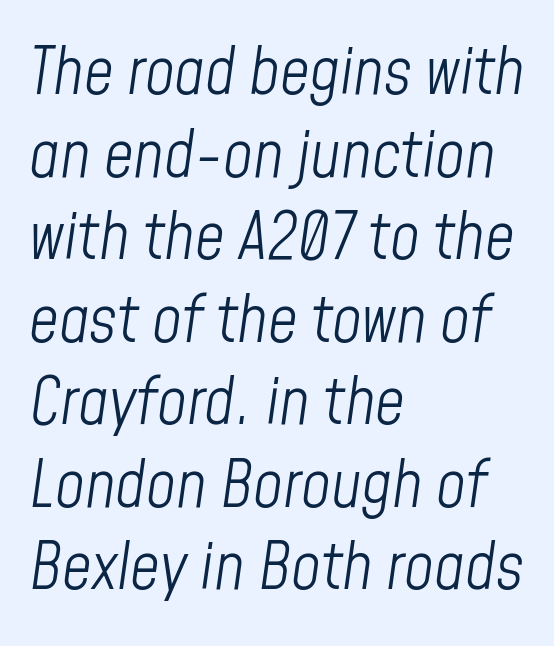
{"italic": "yes", "lean": "right", "slant_degrees": 8, "bold": "no", "weight": "light", "width": "condensed", "stroke_contrast": "low", "x_height": "medium", "monospaced": "no", "underline": "no", "align": "left", "line_spacing": "normal", "line_spacing_ratio": 1.27, "letter_spacing": "normal", "letter_spacing_em": 0.0, "glyph_px": 65}
